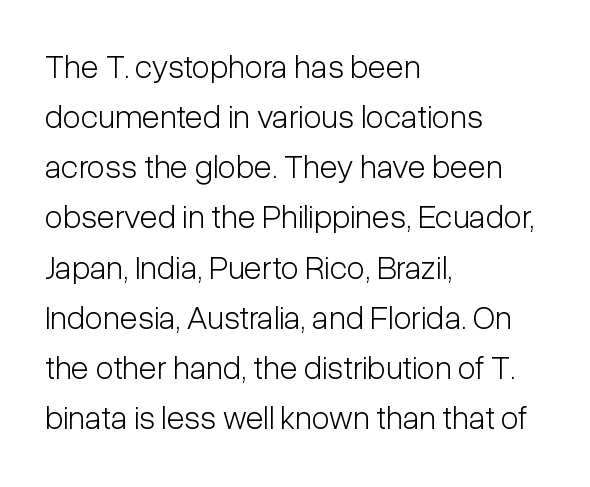
Tall strokes in this sample are plumb rather than angled. The rendering uses natural spacing where letterforms have individual widths. Does the leading feel generous? No, just average. Default kerning and tracking; the words read as compact shapes. The typeface chosen for these lines omits serifs. Descenders are the only things crossing below the line.
